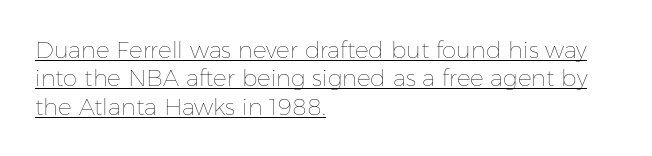
The image shows 23 px text type, upright; set left-aligned, line spacing 1.23x, normal letter spacing, underlined.
